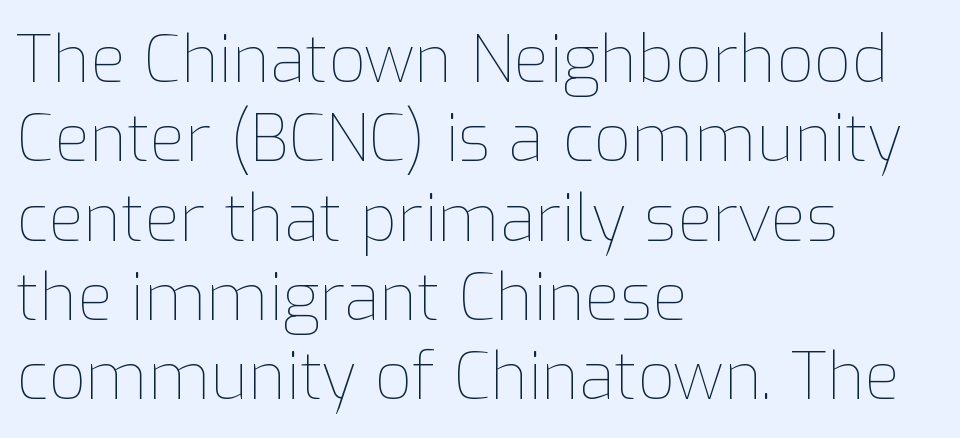
{"italic": "no", "bold": "no", "weight": "thin", "width": "normal", "stroke_contrast": "low", "x_height": "medium", "monospaced": "no", "underline": "no", "align": "left", "line_spacing_ratio": 1.22, "letter_spacing": "normal", "letter_spacing_em": 0.0, "glyph_px": 65}
